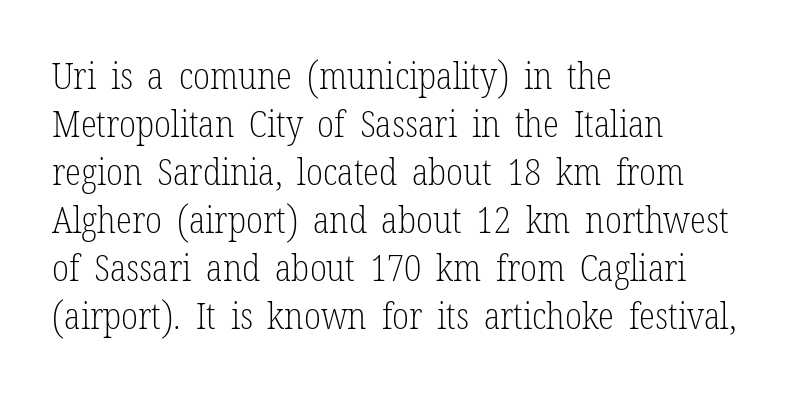
The image shows 37 px light, condensed serif type, upright; set left-aligned, normal line spacing (1.3x), normal letter spacing, not underlined; low stroke contrast and a medium x-height.
